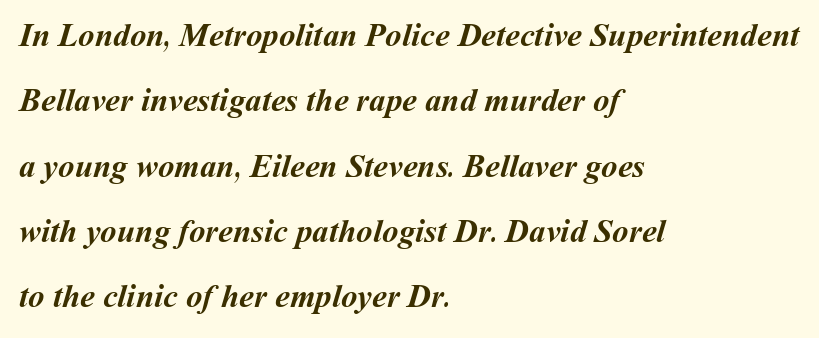
Is the type bold? Yes — the strokes are clearly thick and heavy. The rendering keeps characters at their native spacing. The words here are not underlined. The rendering uses natural spacing where letterforms have individual widths.
